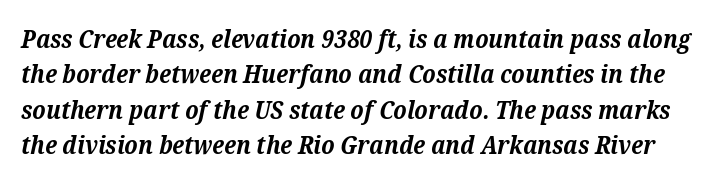
Students, observe: this is what conventionally led text looks like. Each glyph is drawn with heavy, bold strokes. Has an underline been added? It has not. Students, note that the glyphs here touch the page at normal intervals. This is oblique type, the kind used for emphasis or titles.
